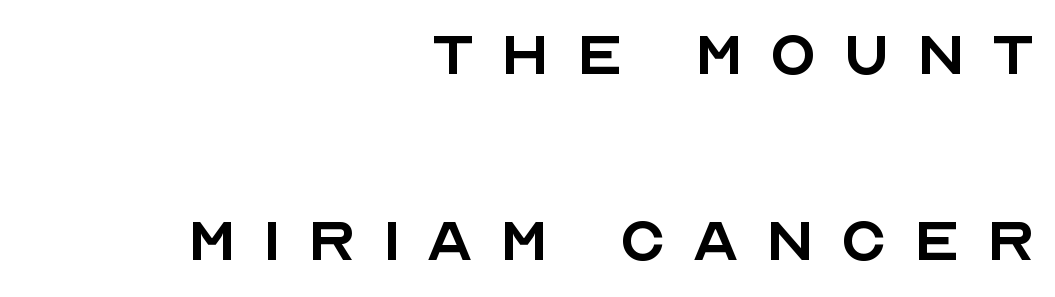
Q: Is the text bold? A: No.
Q: Is the text italic (slanted)? A: No, it is upright.
Q: Is the typeface a serif or a sans-serif typeface? A: Sans-serif.
Q: Is the text underlined? A: No.
Q: How is the paragraph aligned? A: Right-aligned.
Q: Is the spacing between letters normal or unusually wide? A: Unusually wide.
Q: Is the spacing between lines tight, normal or loose? A: Loose.
Q: Width (condensed, normal, or wide)? A: Normal.
Q: x-height? A: Large.
Q: Monospaced? A: No.
